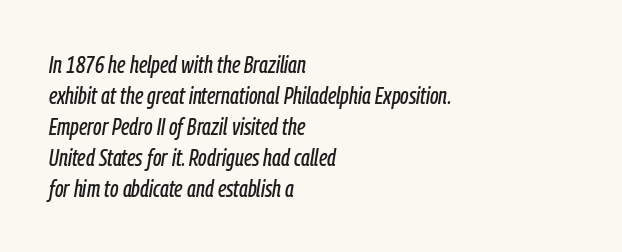
Q: Is the text italic (slanted)? A: Yes, it leans right by about 9 degrees.
Q: Is the text underlined? A: No.
Q: How is the paragraph aligned? A: Left-aligned.
Q: Is the spacing between letters normal or unusually wide? A: Normal.
Q: Is the spacing between lines tight, normal or loose? A: Normal.
